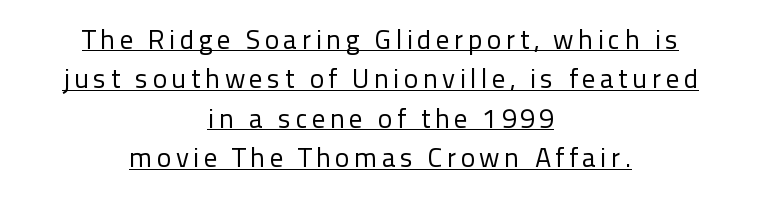
{"italic": "no", "bold": "no", "underline": "yes", "align": "center", "line_spacing": "normal", "line_spacing_ratio": 1.46, "glyph_px": 27}
